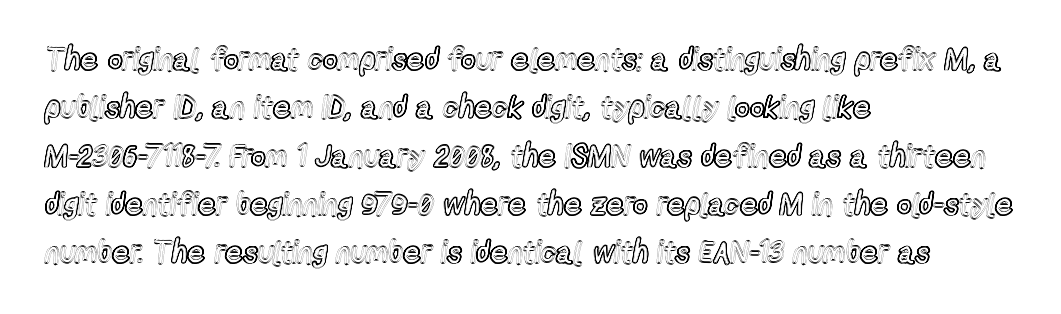
{"width": "condensed", "x_height": "medium", "monospaced": "no", "underline": "no", "align": "left", "line_spacing": "normal", "line_spacing_ratio": 1.56, "letter_spacing": "normal", "letter_spacing_em": 0.0, "glyph_px": 31}
